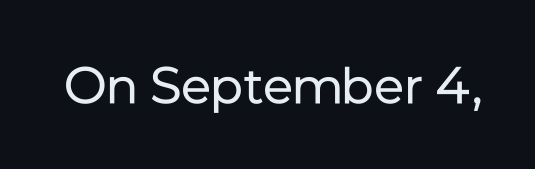
{"serif": "no", "italic": "no", "bold": "no", "weight": "regular", "width": "normal", "stroke_contrast": "low", "x_height": "medium", "monospaced": "no", "underline": "no", "letter_spacing": "normal", "letter_spacing_em": 0.0, "glyph_px": 51}
